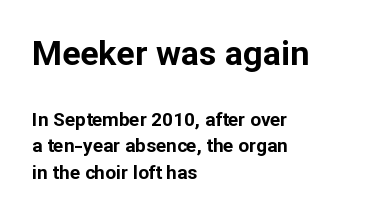
{"serif": "no", "italic": "no", "bold": "yes", "weight": "bold", "width": "normal", "stroke_contrast": "low", "x_height": "medium", "monospaced": "no", "underline": "no", "align": "left", "line_spacing": "normal", "line_spacing_ratio": 1.4, "letter_spacing": "normal", "letter_spacing_em": 0.0, "larger_block": "first", "size_ratio": 1.79, "glyph_px": 34}
